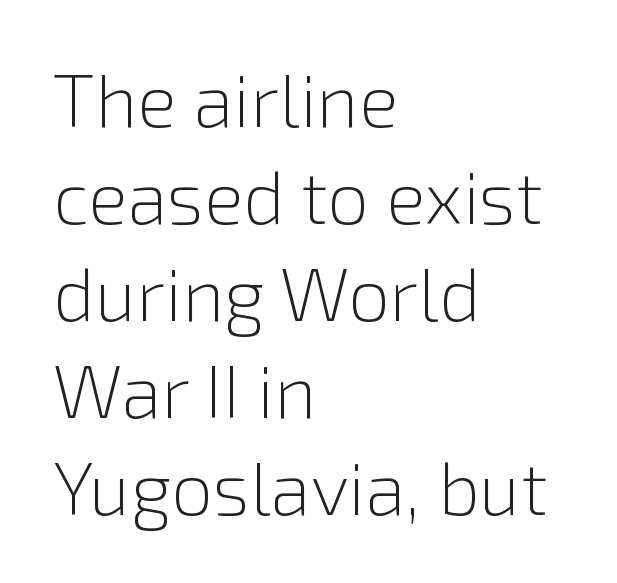
Q: Is the text bold? A: No.
Q: Is the text italic (slanted)? A: No, it is upright.
Q: Is the typeface a serif or a sans-serif typeface? A: Sans-serif.
Q: Is the text underlined? A: No.
Q: How is the paragraph aligned? A: Left-aligned.
Q: Is the spacing between letters normal or unusually wide? A: Normal.
Q: Is the spacing between lines tight, normal or loose? A: Normal.
Q: Width (condensed, normal, or wide)? A: Normal.
Q: Stroke contrast? A: Low.
Q: x-height? A: Medium.
Q: Monospaced? A: No.
